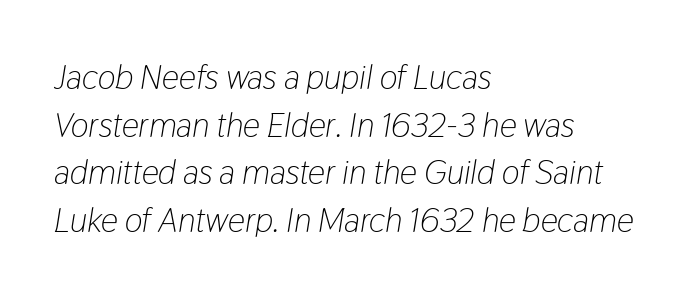
Q: Is the text bold? A: No.
Q: Is the text italic (slanted)? A: Yes, it leans right by about 9 degrees.
Q: Is the text underlined? A: No.
Q: How is the paragraph aligned? A: Left-aligned.
Q: Is the spacing between letters normal or unusually wide? A: Normal.
Q: Is the spacing between lines tight, normal or loose? A: Normal.
Q: Width (condensed, normal, or wide)? A: Condensed.
Q: Stroke contrast? A: Low.
Q: x-height? A: Medium.
Q: Monospaced? A: No.
